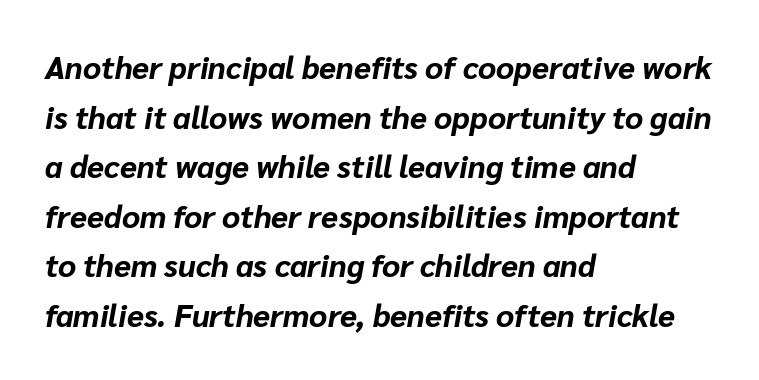
The image shows 31 px bold type, italic (leaning right); set left-aligned, normal line spacing (1.6x), normal letter spacing, not underlined; low stroke contrast and a medium x-height.
